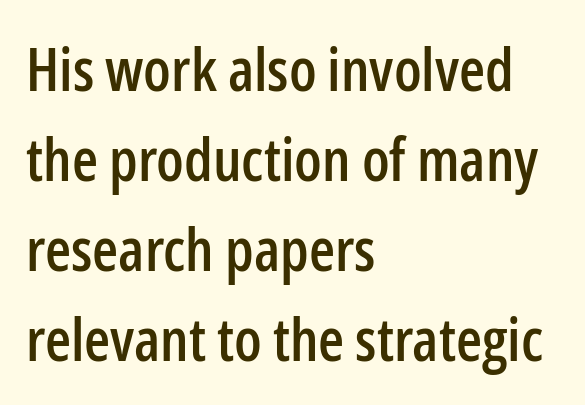
The image shows 60 px condensed sans-serif type, upright; set left-aligned, normal line spacing (1.5x), normal letter spacing, not underlined; low stroke contrast and a medium x-height.
